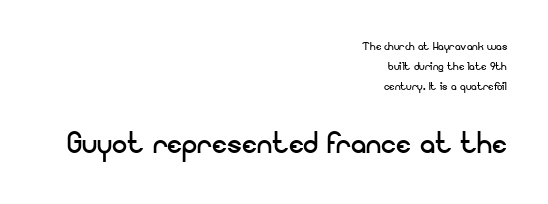
{"serif": "no", "italic": "no", "bold": "no", "weight": "regular", "width": "normal", "stroke_contrast": "low", "x_height": "small", "monospaced": "no", "underline": "no", "align": "right", "line_spacing": "normal", "line_spacing_ratio": 1.42, "letter_spacing": "normal", "letter_spacing_em": 0.0, "larger_block": "second", "size_ratio": 2.71, "glyph_px": 38}
